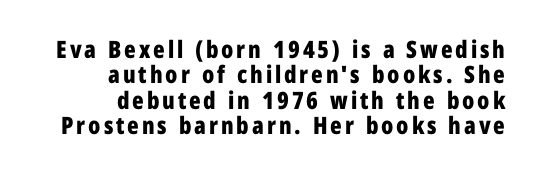
{"italic": "no", "bold": "yes", "underline": "no", "align": "right", "line_spacing": "tight", "line_spacing_ratio": 1.06, "glyph_px": 24}
